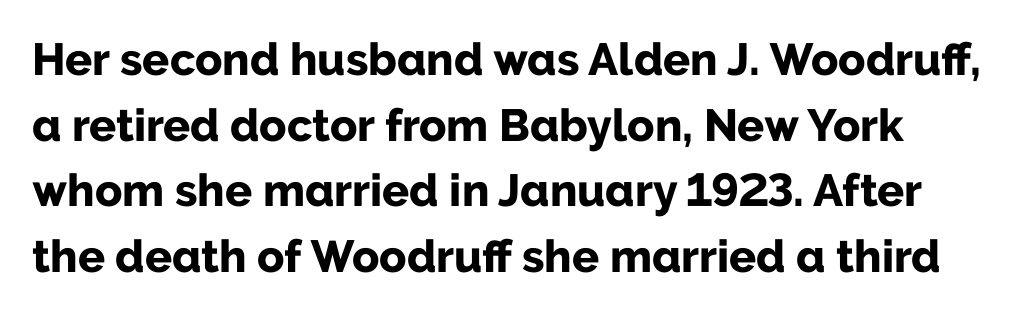
The image shows 45 px bold sans-serif type, upright; set normal line spacing (1.46x), normal letter spacing, not underlined; low stroke contrast and a medium x-height.
